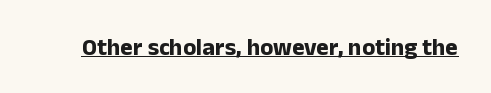
Q: Is the text bold? A: Yes.
Q: Is the text italic (slanted)? A: No, it is upright.
Q: Is the text underlined? A: Yes.
Q: Is the spacing between letters normal or unusually wide? A: Normal.
